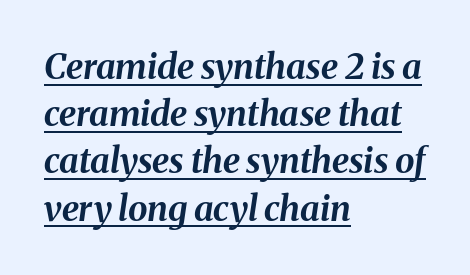
{"italic": "yes", "lean": "right", "slant_degrees": 8, "bold": "yes", "weight": "bold", "width": "normal", "stroke_contrast": "medium", "x_height": "medium", "monospaced": "no", "underline": "yes", "align": "left", "line_spacing": "normal", "line_spacing_ratio": 1.35, "letter_spacing": "normal", "letter_spacing_em": 0.0, "glyph_px": 35}
